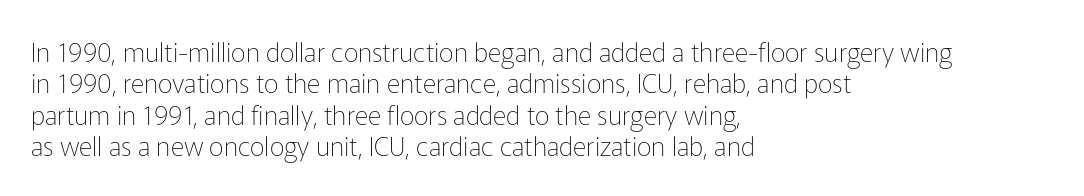
{"italic": "no", "bold": "no", "underline": "no", "align": "left", "line_spacing_ratio": 1.21, "letter_spacing": "normal", "letter_spacing_em": 0.0, "glyph_px": 26}
